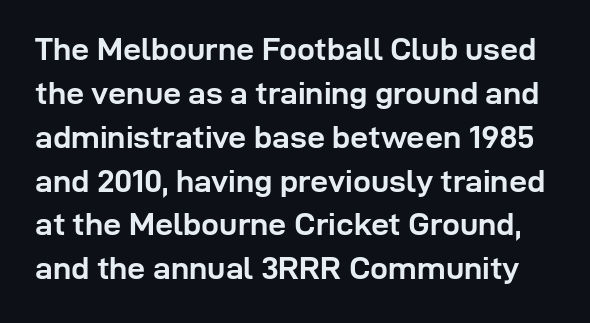
Varying glyph widths throughout — classic text-font behaviour. Posture: vertical. Note: no serifs on the glyphs. If you measured baseline to baseline, you'd find a middling distance. The specimen omits any rule beneath the text block's lines.
